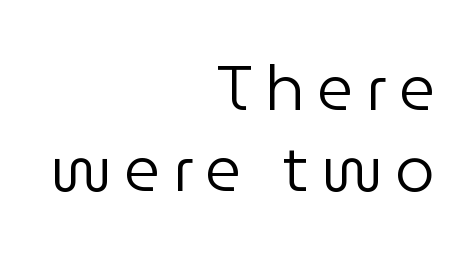
The image shows 63 px regular-weight sans-serif type, upright; set right-aligned, normal line spacing (1.29x), unusually wide letter spacing (+0.2 em), not underlined; low stroke contrast and a medium x-height.
